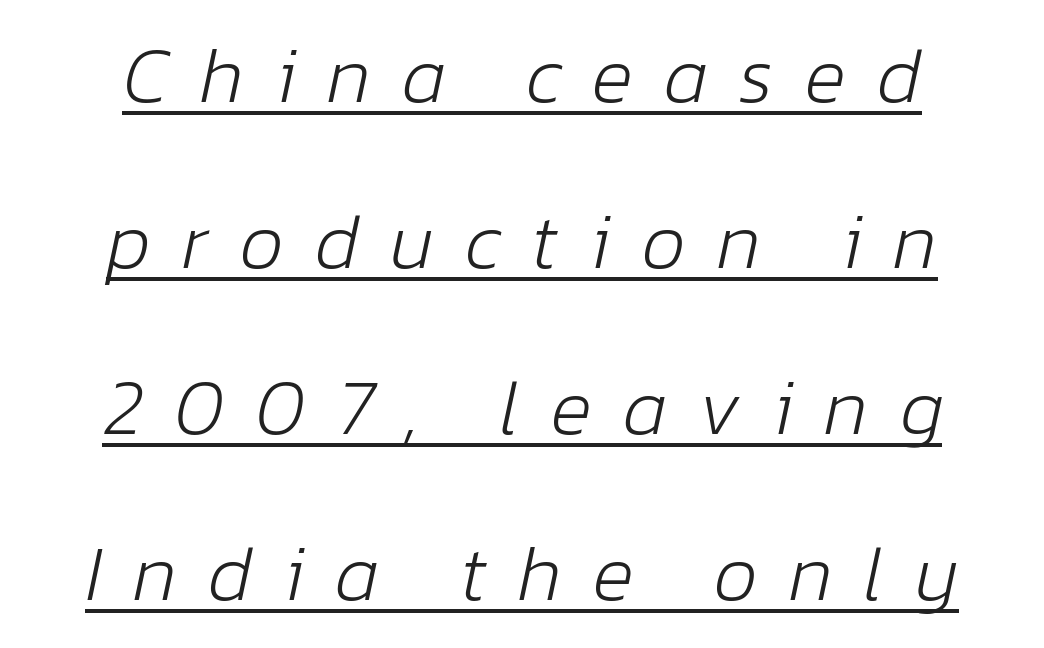
The image shows 78 px light type, italic (leaning right); set centered, loose line spacing (2.13x), unusually wide letter spacing (+0.4 em), underlined; low stroke contrast and a medium x-height.
